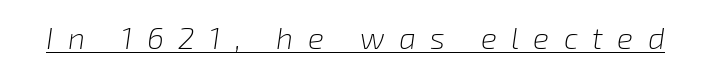
{"italic": "yes", "lean": "right", "slant_degrees": 8, "bold": "no", "weight": "light", "width": "normal", "stroke_contrast": "low", "x_height": "medium", "monospaced": "no", "underline": "yes", "letter_spacing": "wide", "letter_spacing_em": 0.48, "glyph_px": 30}
